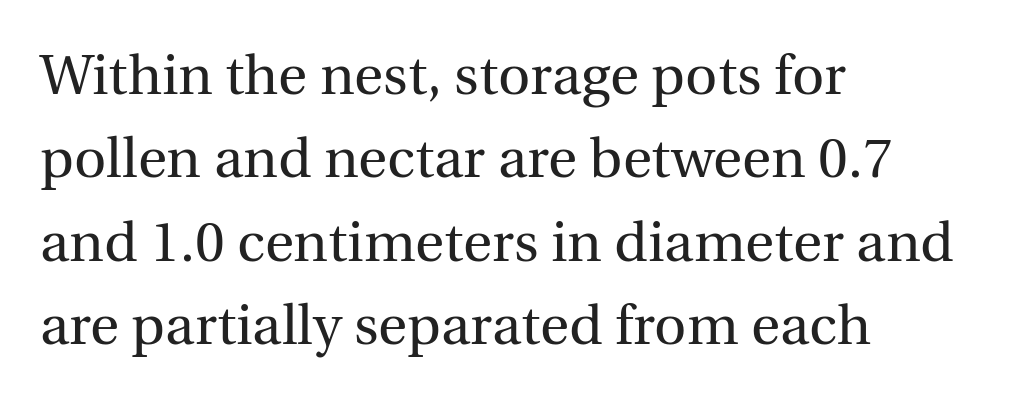
The image shows 56 px regular-weight serif type, upright; set left-aligned, normal line spacing (1.49x), normal letter spacing, not underlined; a medium x-height.
